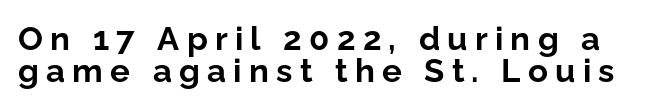
Spacing verdict: proportional, widths tailored to each character. Pretty heavy lettering here — definitely bold. The zone under the glyphs is completely vacant. Reading down the column, the eye jumps only a short way to each next line. The line texture is sparse and dotted thanks to wide tracking.
